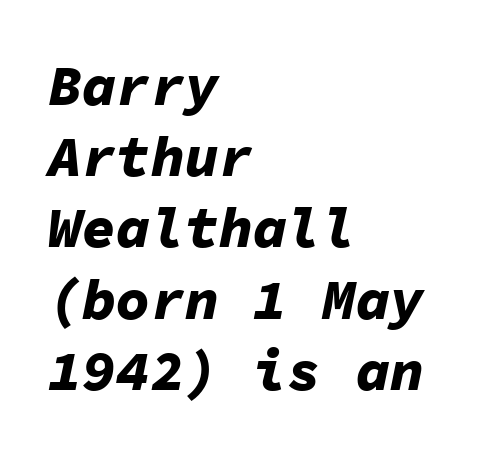
{"italic": "yes", "lean": "right", "slant_degrees": 11, "bold": "yes", "weight": "bold", "width": "normal", "stroke_contrast": "low", "x_height": "medium", "monospaced": "yes", "underline": "no", "align": "left", "line_spacing": "normal", "line_spacing_ratio": 1.25, "letter_spacing": "normal", "letter_spacing_em": 0.0, "glyph_px": 57}
